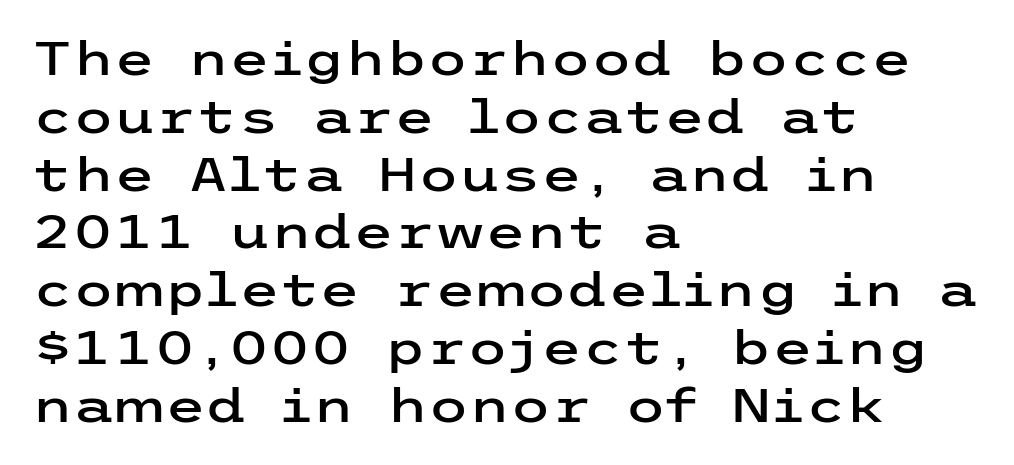
The typeface chosen for these lines omits serifs. All the whitespace from short lines collects on the right. Unmarked baselines from the first word to the last. The rendering keeps characters at their native spacing. Does the lettering tilt? It doesn't — this is upright.
